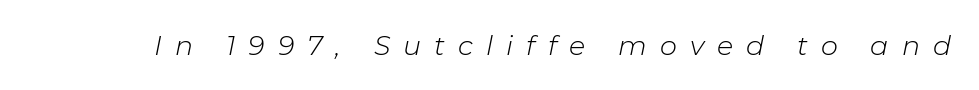
{"italic": "yes", "lean": "right", "slant_degrees": 11, "bold": "no", "underline": "no", "letter_spacing": "wide", "letter_spacing_em": 0.48, "glyph_px": 27}
